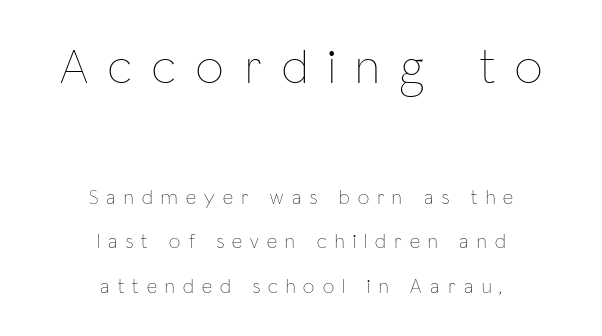
The image shows 49 px thin, condensed type, upright; set centered, loose line spacing (2.22x), unusually wide letter spacing (+0.42 em), not underlined; the first (top) block is 2.45x larger; low stroke contrast and a medium x-height.
